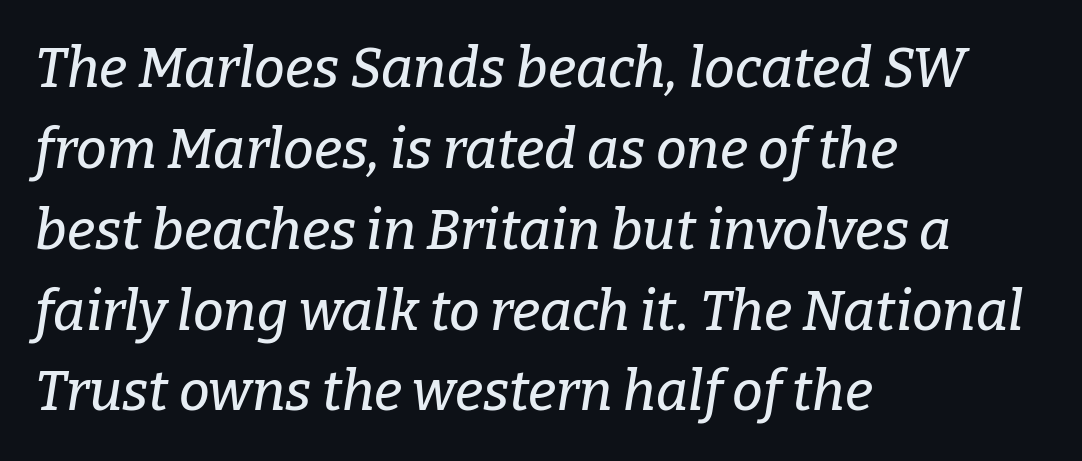
Decoration check: the copy has no underline. Spacing verdict: proportional, widths tailored to each character. What kind of face is this? One with serifs. These lines sit exactly where default settings would place them.
